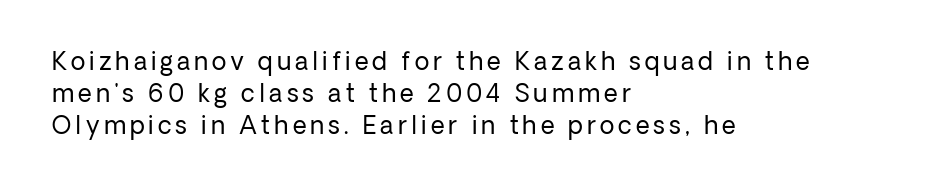
{"italic": "no", "bold": "no", "underline": "no", "align": "left", "line_spacing": "normal", "line_spacing_ratio": 1.34, "glyph_px": 24}
